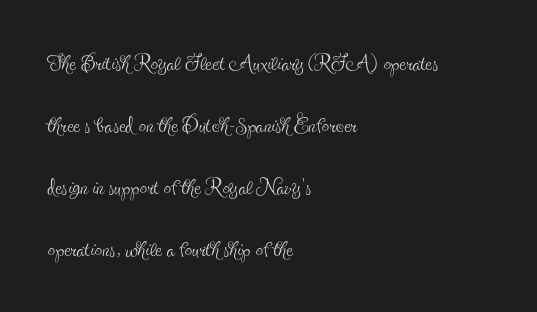
Horizontal bands of white between lines are thick stripes. Spacing verdict: proportional, widths tailored to each character. No chunkiness to these letters — they're not bold. Layout note: lines flush left.
